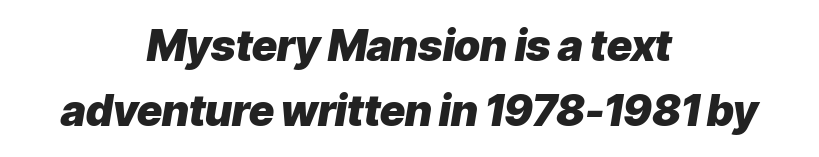
Q: Is the text bold? A: Yes.
Q: Is the text italic (slanted)? A: Yes, it leans right by about 9 degrees.
Q: Is the text underlined? A: No.
Q: How is the paragraph aligned? A: Centered.
Q: Is the spacing between letters normal or unusually wide? A: Normal.
Q: Is the spacing between lines tight, normal or loose? A: Normal.
Q: Width (condensed, normal, or wide)? A: Normal.
Q: Stroke contrast? A: Low.
Q: x-height? A: Medium.
Q: Monospaced? A: No.
